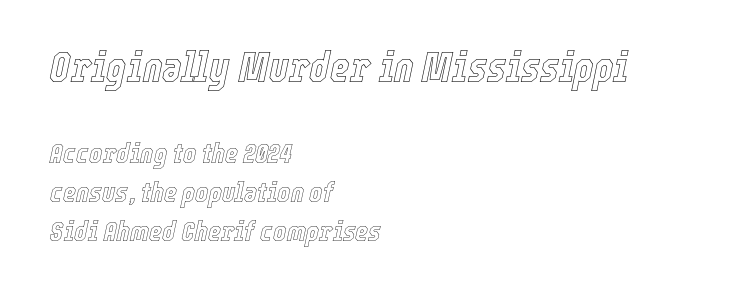
{"italic": "yes", "lean": "right", "slant_degrees": 12, "width": "condensed", "x_height": "medium", "monospaced": "no", "underline": "no", "align": "left", "line_spacing": "normal", "line_spacing_ratio": 1.39, "letter_spacing": "normal", "letter_spacing_em": 0.0, "larger_block": "first", "size_ratio": 1.5, "glyph_px": 42}
